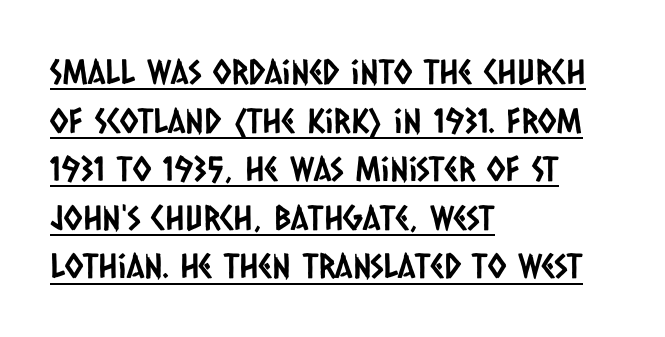
{"serif": "no", "width": "condensed", "stroke_contrast": "low", "x_height": "large", "monospaced": "no", "underline": "yes", "align": "left", "line_spacing": "normal", "line_spacing_ratio": 1.43, "letter_spacing": "normal", "letter_spacing_em": 0.0, "glyph_px": 34}
